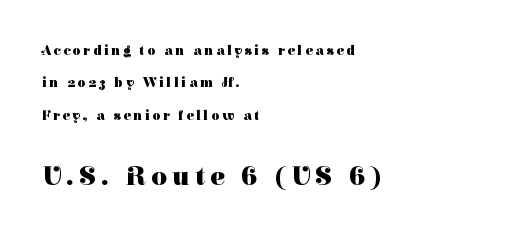
The image shows 27 px bold type, upright; set left-aligned, loose line spacing (2.31x), not underlined; the second (bottom) block is 1.93x larger.
